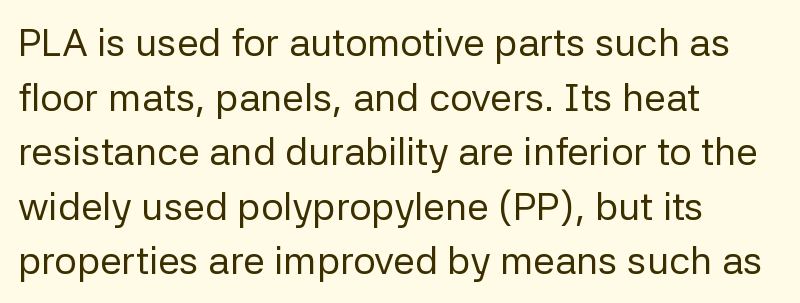
{"serif": "no", "italic": "no", "bold": "no", "weight": "regular", "width": "normal", "stroke_contrast": "low", "x_height": "medium", "monospaced": "no", "underline": "no", "align": "left", "line_spacing": "normal", "line_spacing_ratio": 1.4, "letter_spacing": "normal", "letter_spacing_em": 0.0, "glyph_px": 39}
